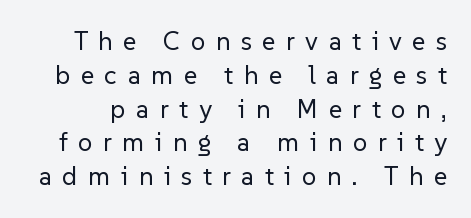
The string is rendered with underlining switched off. What stands out about the letter spacing? Its width — letters are far apart. The rendering uses a moderate line-height, typical for paragraphs. No letter is thick-stroked: the sample isn't bold. These lines were composed using upright roman letters.
